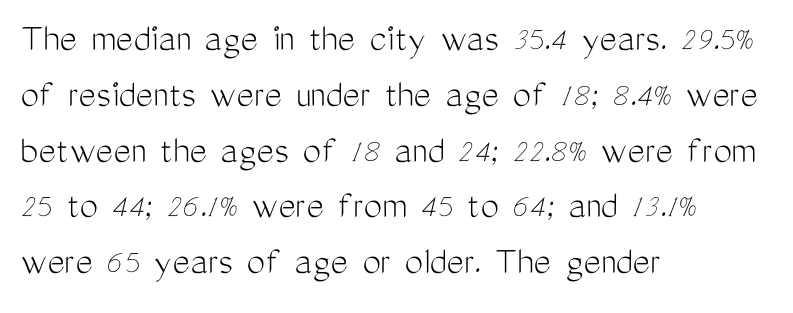
Q: Is the text bold? A: No.
Q: Is the text italic (slanted)? A: No, it is upright.
Q: Is the typeface a serif or a sans-serif typeface? A: Sans-serif.
Q: Is the text underlined? A: No.
Q: How is the paragraph aligned? A: Left-aligned.
Q: Is the spacing between letters normal or unusually wide? A: Normal.
Q: Is the spacing between lines tight, normal or loose? A: Normal.
Q: Width (condensed, normal, or wide)? A: Condensed.
Q: Stroke contrast? A: Medium.
Q: x-height? A: Medium.
Q: Monospaced? A: No.
